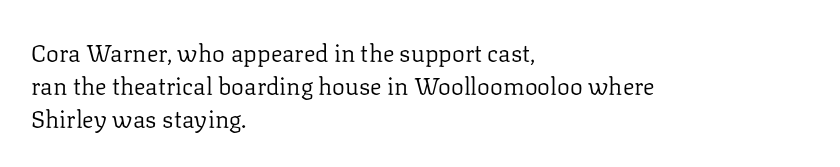
The image shows 24 px text type, upright; set left-aligned, normal line spacing (1.37x), normal letter spacing, not underlined.
